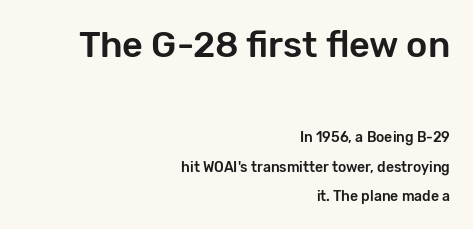
{"serif": "no", "italic": "no", "width": "normal", "stroke_contrast": "low", "x_height": "medium", "monospaced": "no", "underline": "no", "align": "right", "line_spacing": "loose", "line_spacing_ratio": 2.12, "letter_spacing": "normal", "letter_spacing_em": 0.0, "larger_block": "first", "size_ratio": 2.57, "glyph_px": 36}
